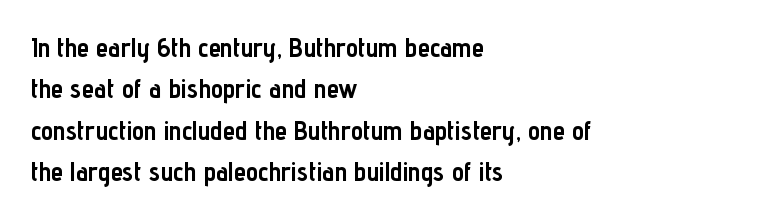
{"italic": "no", "bold": "yes", "underline": "no", "align": "left", "line_spacing": "normal", "line_spacing_ratio": 1.53, "letter_spacing": "normal", "letter_spacing_em": 0.0, "glyph_px": 27}
